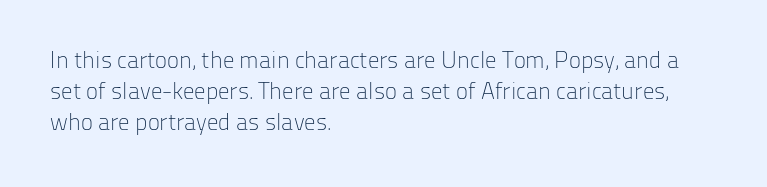
Posture: upright roman. The ragged edge is on the right, which tells us the setting is flush left. Reading down the column, the eye jumps a familiar distance to each next line. The specimen omits any rule beneath the text block's lines. The face looks like a standard text weight, possibly lighter.
